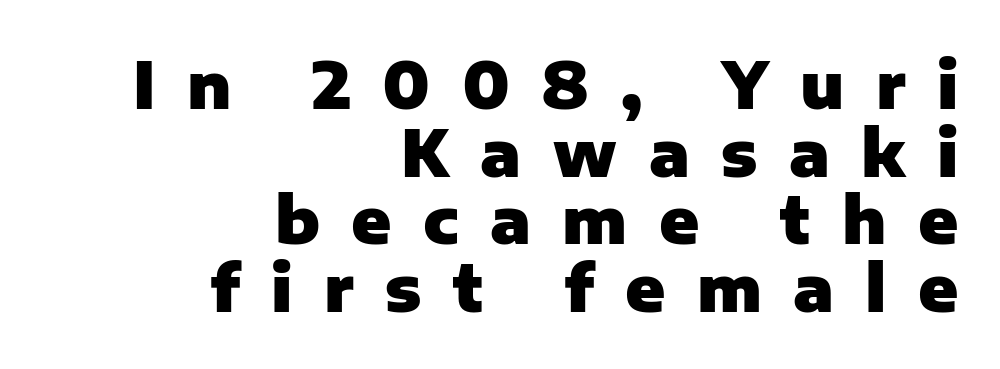
Q: Is the text bold? A: Yes.
Q: Is the text italic (slanted)? A: No, it is upright.
Q: Is the typeface a serif or a sans-serif typeface? A: Sans-serif.
Q: Is the text underlined? A: No.
Q: How is the paragraph aligned? A: Right-aligned.
Q: Is the spacing between letters normal or unusually wide? A: Unusually wide.
Q: Is the spacing between lines tight, normal or loose? A: Tight.
Q: Width (condensed, normal, or wide)? A: Normal.
Q: Stroke contrast? A: Low.
Q: x-height? A: Medium.
Q: Monospaced? A: No.
